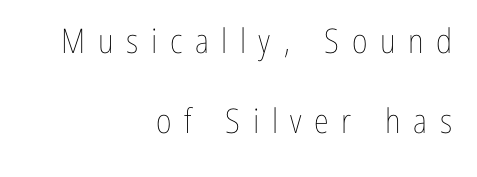
Q: Is the text bold? A: No.
Q: Is the text italic (slanted)? A: No, it is upright.
Q: Is the text underlined? A: No.
Q: How is the paragraph aligned? A: Right-aligned.
Q: Is the spacing between letters normal or unusually wide? A: Unusually wide.
Q: Is the spacing between lines tight, normal or loose? A: Loose.
Q: Width (condensed, normal, or wide)? A: Condensed.
Q: Stroke contrast? A: Low.
Q: x-height? A: Medium.
Q: Monospaced? A: No.
